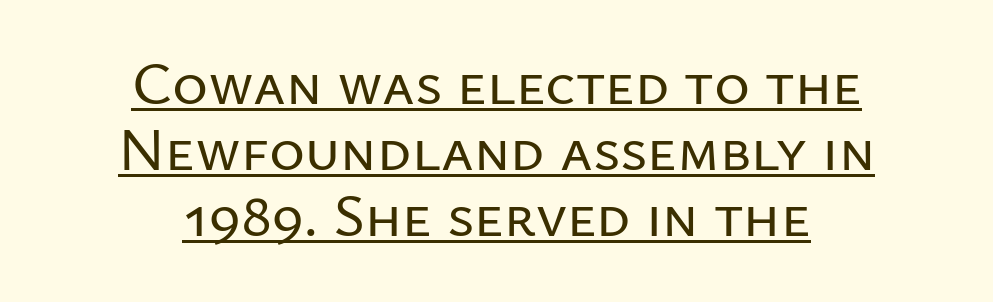
{"serif": "no", "italic": "no", "width": "normal", "stroke_contrast": "low", "x_height": "medium", "monospaced": "no", "underline": "yes", "align": "center", "line_spacing": "tight", "line_spacing_ratio": 1.08, "letter_spacing": "normal", "letter_spacing_em": 0.0, "glyph_px": 61}
